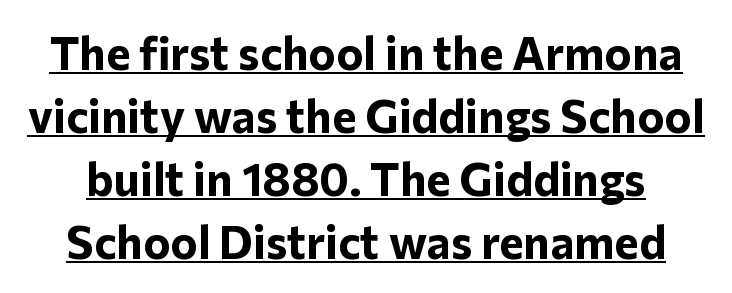
The type sits square on the baseline with zero lean. Is the type bold? Yes — the strokes are clearly thick and heavy. The tracking reads as untouched default to a designer's eye. These characters rest on top of a visible drawn line. You could not count columns in this text — the font is proportionally spaced.
